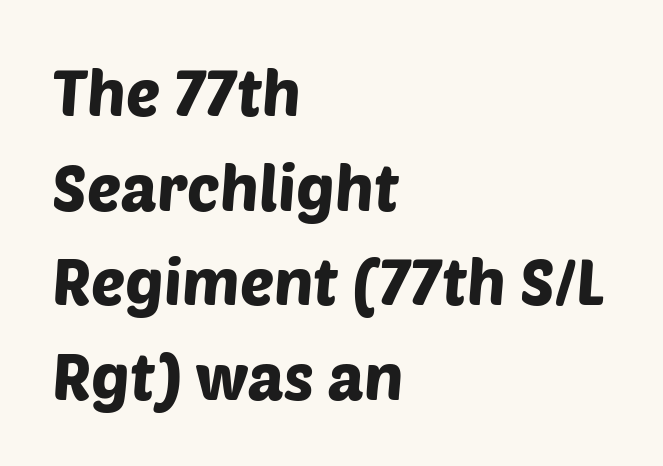
{"serif": "no", "width": "normal", "stroke_contrast": "low", "x_height": "large", "monospaced": "no", "underline": "no", "align": "left", "line_spacing": "normal", "line_spacing_ratio": 1.48, "letter_spacing": "normal", "letter_spacing_em": 0.0, "glyph_px": 64}
